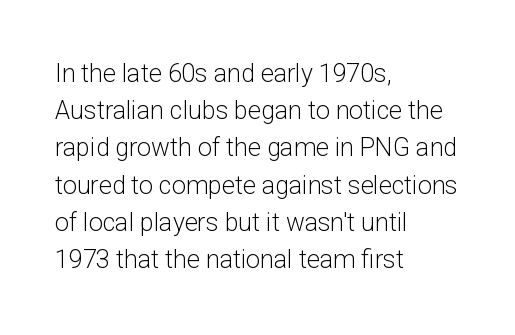
The image shows 25 px text type, upright; set left-aligned, normal line spacing (1.49x), normal letter spacing, not underlined.
